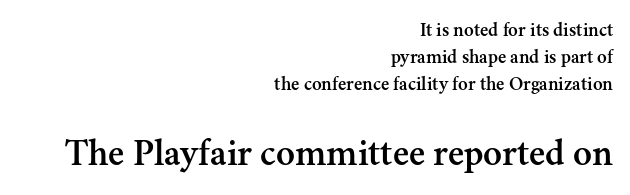
Typesetter's note — lower block bumped up in size, upper block left smaller. Rendered with straight, roman letterforms. Check the space under the baseline: it is left empty. Leftover space on each line is placed entirely before the opening word. Are there feet on the stems? There are — it's a serif.
